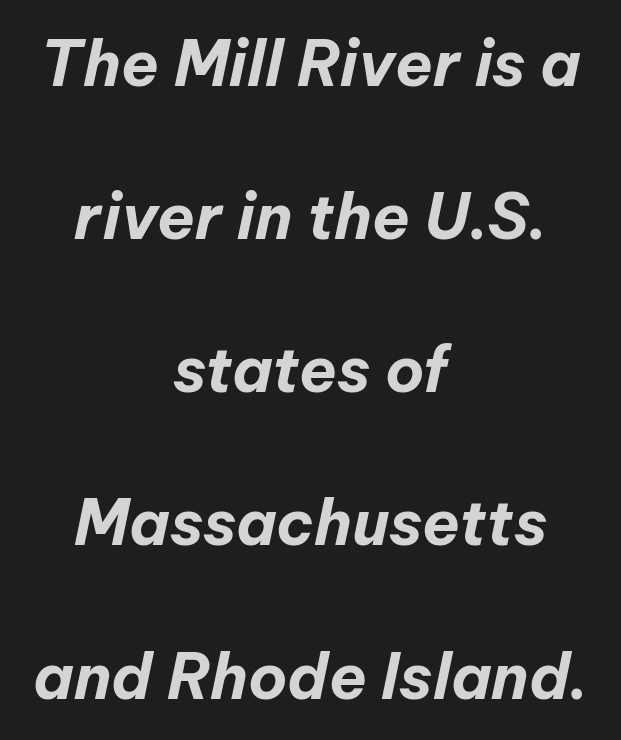
The image shows 62 px bold type, italic (leaning right); set centered, loose line spacing (2.47x), normal letter spacing, not underlined; low stroke contrast and a medium x-height.
